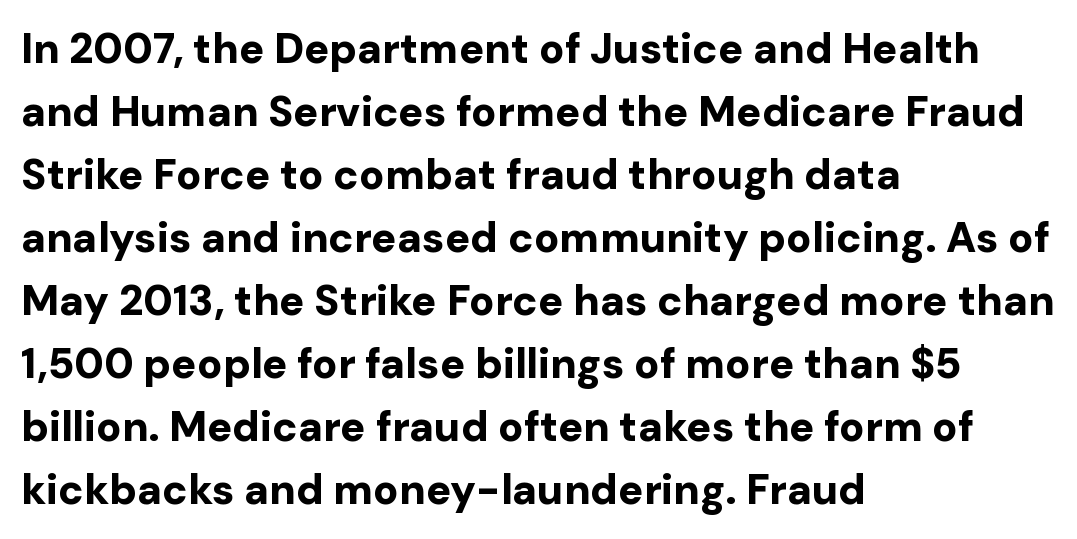
Q: Is the text bold? A: Yes.
Q: Is the text italic (slanted)? A: No, it is upright.
Q: Is the typeface a serif or a sans-serif typeface? A: Sans-serif.
Q: Is the text underlined? A: No.
Q: How is the paragraph aligned? A: Left-aligned.
Q: Is the spacing between letters normal or unusually wide? A: Normal.
Q: Is the spacing between lines tight, normal or loose? A: Normal.
Q: Width (condensed, normal, or wide)? A: Normal.
Q: Stroke contrast? A: Low.
Q: x-height? A: Medium.
Q: Monospaced? A: No.
